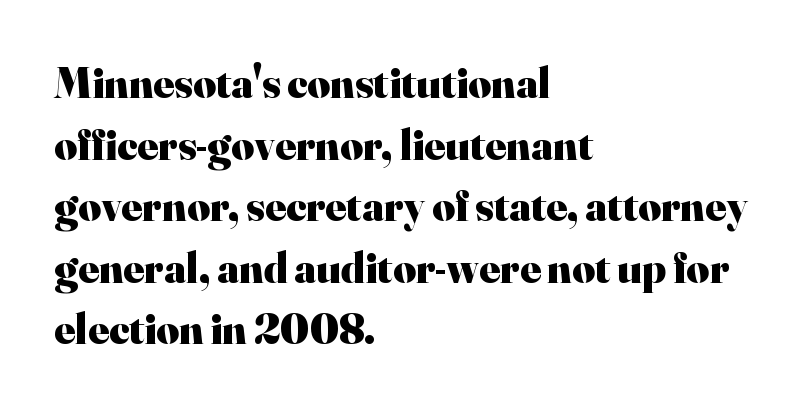
{"serif": "yes", "italic": "no", "bold": "yes", "weight": "heavy", "width": "normal", "stroke_contrast": "high", "x_height": "small", "monospaced": "no", "underline": "no", "align": "left", "line_spacing": "normal", "line_spacing_ratio": 1.4, "letter_spacing": "normal", "letter_spacing_em": 0.0, "glyph_px": 44}
